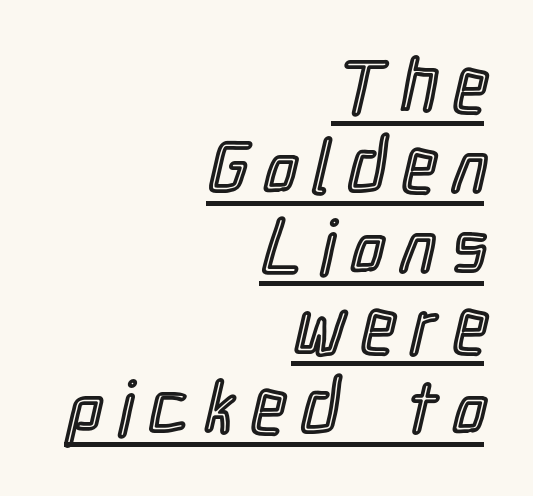
{"width": "condensed", "x_height": "medium", "monospaced": "no", "underline": "yes", "align": "right", "line_spacing": "tight", "line_spacing_ratio": 1.07, "letter_spacing": "wide", "letter_spacing_em": 0.22, "glyph_px": 75}
